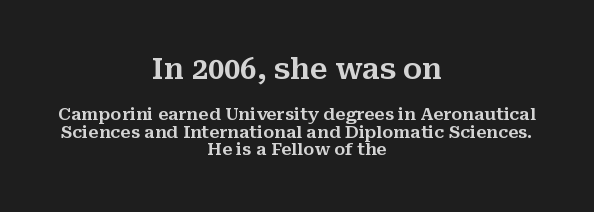
The composition opens big and finishes small. The rendering uses natural spacing where letterforms have individual widths. Nope, not italic — everything's standing straight. To sum up the face: it has serifs. The lines are quadded center. These lines huddle together more closely than default settings would place them.
